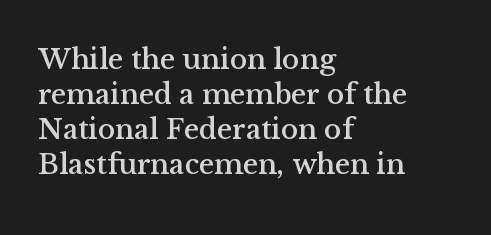
{"serif": "yes", "italic": "no", "width": "normal", "stroke_contrast": "medium", "x_height": "medium", "monospaced": "no", "underline": "no", "align": "left", "line_spacing_ratio": 1.21, "letter_spacing": "normal", "letter_spacing_em": 0.0, "glyph_px": 29}
